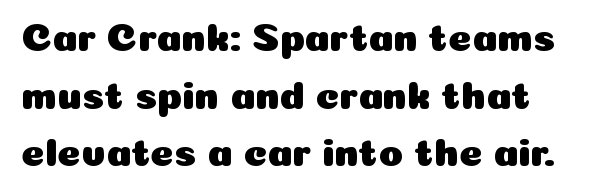
{"serif": "no", "italic": "no", "width": "normal", "stroke_contrast": "low", "x_height": "medium", "monospaced": "no", "underline": "no", "align": "left", "line_spacing": "normal", "line_spacing_ratio": 1.44, "letter_spacing": "normal", "letter_spacing_em": 0.0, "glyph_px": 40}
